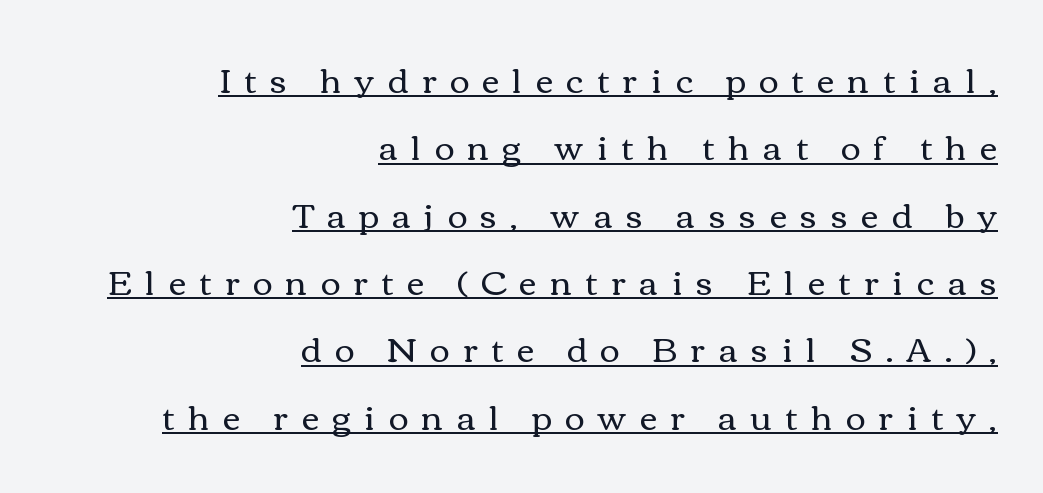
{"italic": "no", "bold": "no", "weight": "regular", "width": "wide", "x_height": "medium", "monospaced": "no", "underline": "yes", "align": "right", "line_spacing": "loose", "line_spacing_ratio": 1.98, "letter_spacing": "wide", "letter_spacing_em": 0.4, "glyph_px": 34}
